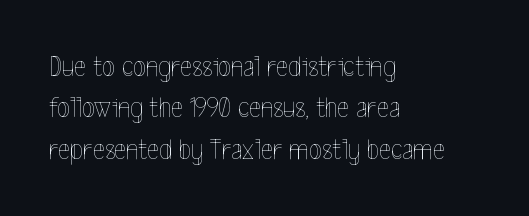
The image shows 29 px thin, condensed type, upright; set left-aligned, normal line spacing (1.43x), normal letter spacing, not underlined; a medium x-height.
